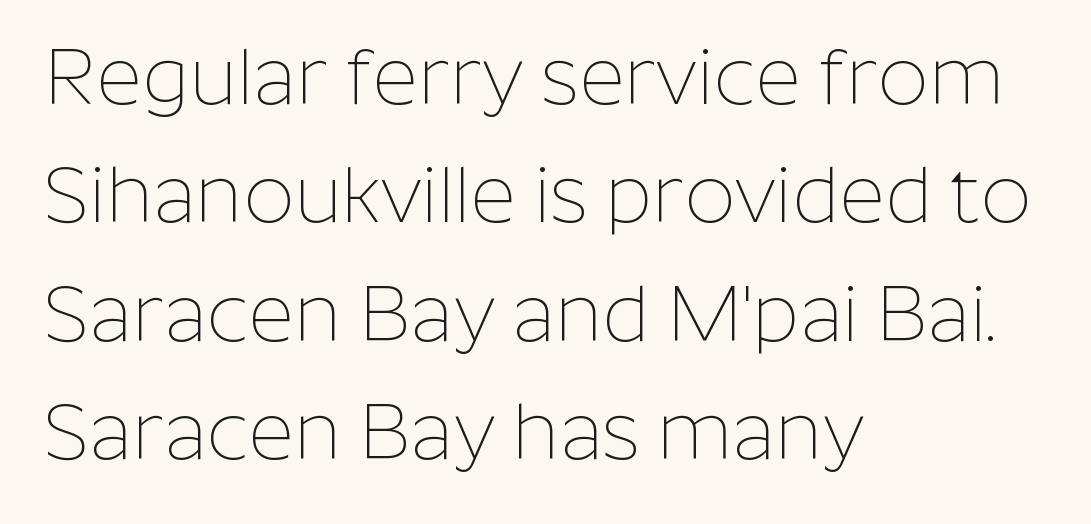
The image shows 79 px thin sans-serif type, upright; set left-aligned, normal line spacing (1.5x), normal letter spacing, not underlined; low stroke contrast and a medium x-height.
